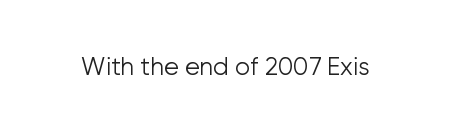
{"italic": "no", "bold": "no", "underline": "no", "letter_spacing": "normal", "letter_spacing_em": 0.0, "glyph_px": 24}
